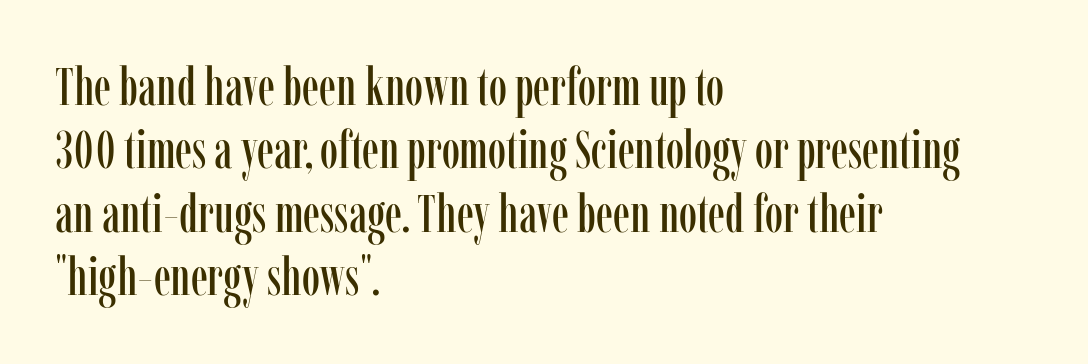
The image shows 52 px condensed serif type, upright; set left-aligned, line spacing 1.22x, normal letter spacing, not underlined; low stroke contrast and a medium x-height.
